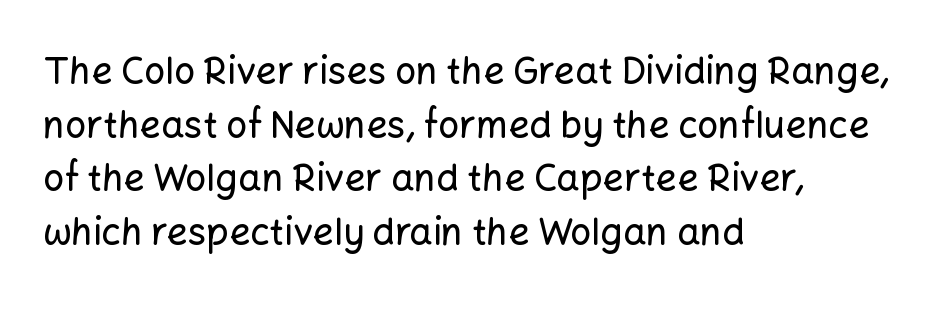
Q: Is the text italic (slanted)? A: No, it is upright.
Q: Is the typeface a serif or a sans-serif typeface? A: Sans-serif.
Q: Is the text underlined? A: No.
Q: How is the paragraph aligned? A: Left-aligned.
Q: Is the spacing between letters normal or unusually wide? A: Normal.
Q: Is the spacing between lines tight, normal or loose? A: Normal.
Q: Width (condensed, normal, or wide)? A: Normal.
Q: Stroke contrast? A: Low.
Q: x-height? A: Medium.
Q: Monospaced? A: No.
